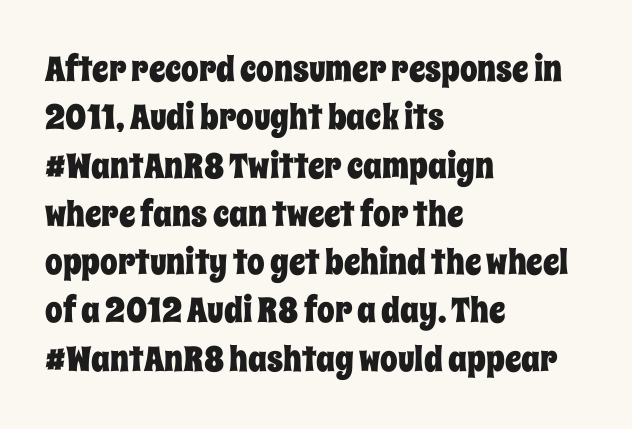
Proportional: the letters do not fall into vertical columns. Descender tails drop into unmarked territory. Observe the ordinary spacing: letters are neighbours, not strangers. This sample uses an upright cut, with every glyph sitting square on the baseline. These lines are set flush left with a ragged right edge.
